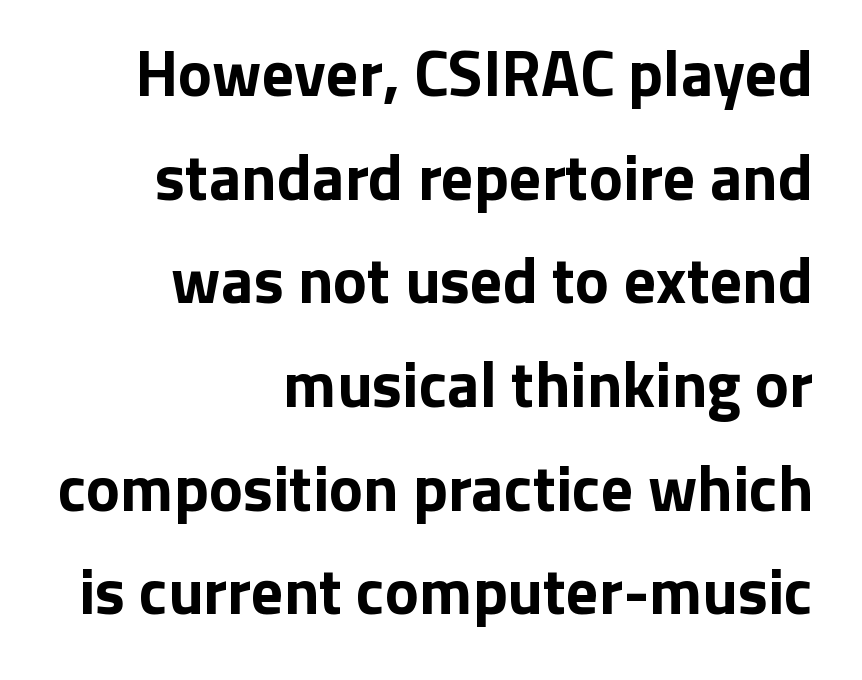
{"serif": "no", "italic": "no", "bold": "yes", "weight": "bold", "width": "normal", "stroke_contrast": "low", "x_height": "medium", "monospaced": "no", "underline": "no", "align": "right", "line_spacing": "normal", "line_spacing_ratio": 1.62, "letter_spacing": "normal", "letter_spacing_em": 0.0, "glyph_px": 64}
